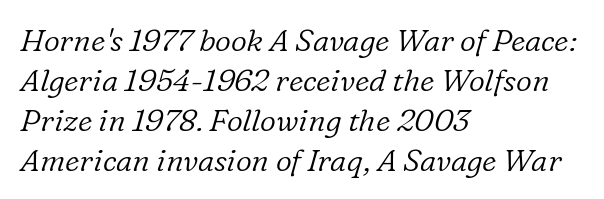
Q: Is the text bold? A: No.
Q: Is the text italic (slanted)? A: Yes, it leans right by about 16 degrees.
Q: Is the typeface a serif or a sans-serif typeface? A: Serif.
Q: Is the text underlined? A: No.
Q: How is the paragraph aligned? A: Left-aligned.
Q: Is the spacing between letters normal or unusually wide? A: Normal.
Q: Is the spacing between lines tight, normal or loose? A: Normal.
Q: Width (condensed, normal, or wide)? A: Normal.
Q: Stroke contrast? A: Low.
Q: x-height? A: Medium.
Q: Monospaced? A: No.
